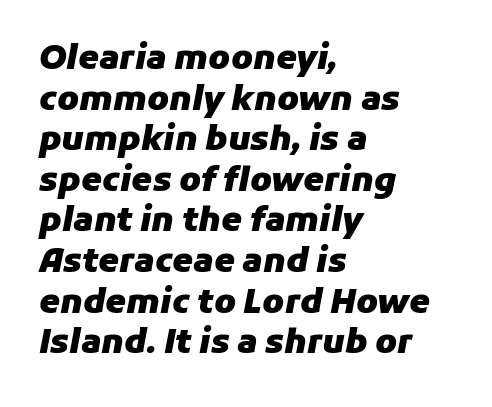
Q: Is the text bold? A: Yes.
Q: Is the text italic (slanted)? A: Yes, it leans right by about 11 degrees.
Q: Is the text underlined? A: No.
Q: How is the paragraph aligned? A: Left-aligned.
Q: Is the spacing between letters normal or unusually wide? A: Normal.
Q: Width (condensed, normal, or wide)? A: Normal.
Q: Stroke contrast? A: Low.
Q: x-height? A: Medium.
Q: Monospaced? A: No.
